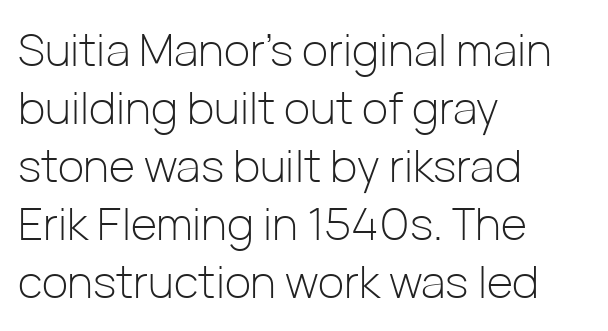
The image shows 45 px light sans-serif type, upright; set left-aligned, normal line spacing (1.29x), normal letter spacing, not underlined; low stroke contrast and a medium x-height.
